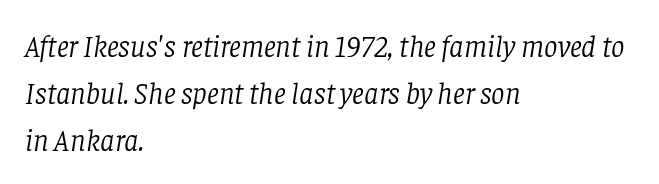
{"serif": "yes", "italic": "yes", "lean": "right", "slant_degrees": 8, "bold": "no", "weight": "light", "width": "normal", "stroke_contrast": "low", "x_height": "large", "monospaced": "no", "underline": "no", "align": "left", "line_spacing": "normal", "line_spacing_ratio": 1.57, "letter_spacing": "normal", "letter_spacing_em": 0.0, "glyph_px": 30}
